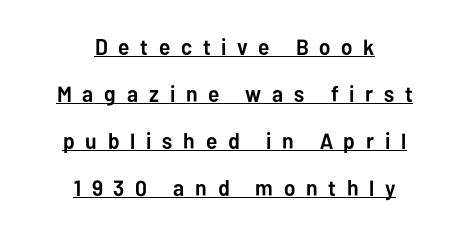
The face used here has the dense, thick strokes of a bold. When letters stand straight like this, we call the style roman or upright. Looks like someone drew a line under every word here. In terms of letterspacing, this is a distinctly airy, spread setting. Each line is balanced around a shared central axis. Whoever set this chose breathing room over compactness in the vertical rhythm.
